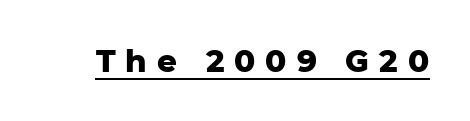
The image shows 31 px heavy sans-serif type, upright; set unusually wide letter spacing (+0.32 em), underlined; low stroke contrast and a medium x-height.
